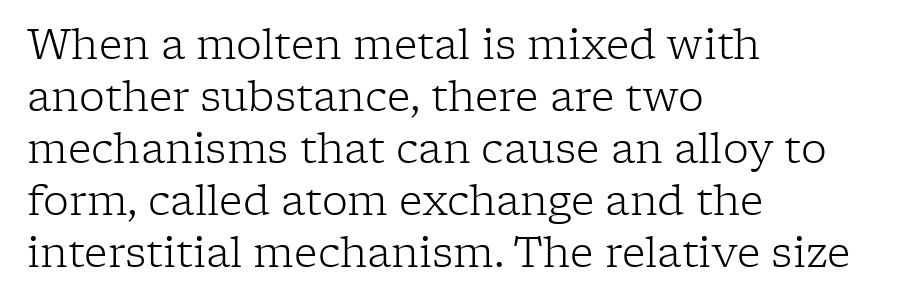
The image shows 41 px light serif type, upright; set left-aligned, normal line spacing (1.27x), normal letter spacing, not underlined; low stroke contrast and a medium x-height.
